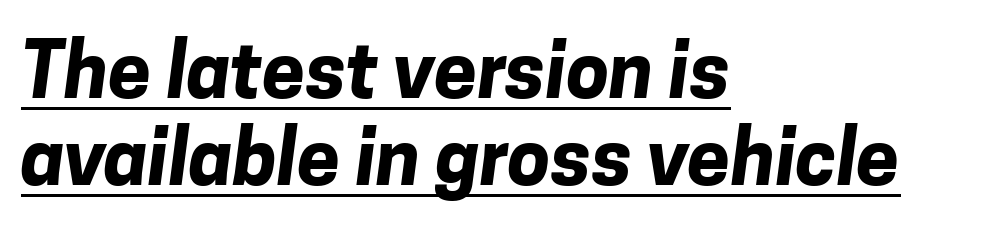
The image shows 77 px bold sans-serif type; set left-aligned, tight line spacing (1.13x), normal letter spacing, underlined; low stroke contrast and a medium x-height.
